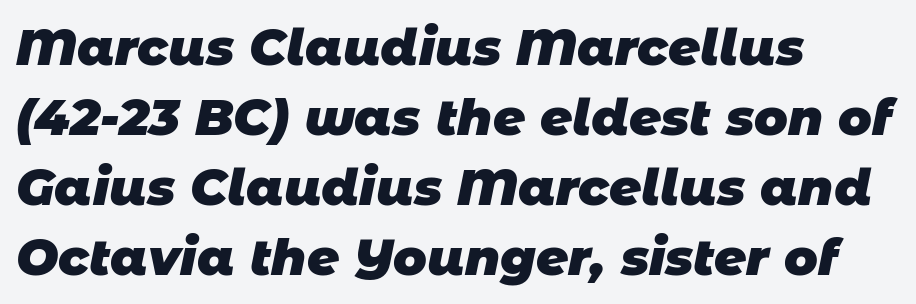
The sample has been set heavy, in full bold. Is the block centered? No — it sits flush against the left margin. Descender tails drop into unmarked territory. The letters carry no serifs — their stems end cleanly without finishing strokes.
